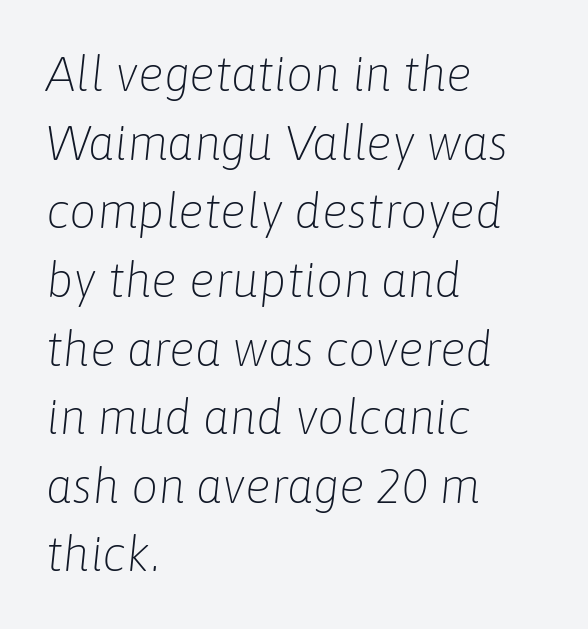
Q: Is the text bold? A: No.
Q: Is the text italic (slanted)? A: Yes, it leans right by about 6 degrees.
Q: Is the text underlined? A: No.
Q: How is the paragraph aligned? A: Left-aligned.
Q: Is the spacing between letters normal or unusually wide? A: Normal.
Q: Is the spacing between lines tight, normal or loose? A: Normal.
Q: Width (condensed, normal, or wide)? A: Normal.
Q: Stroke contrast? A: Low.
Q: x-height? A: Medium.
Q: Monospaced? A: No.
